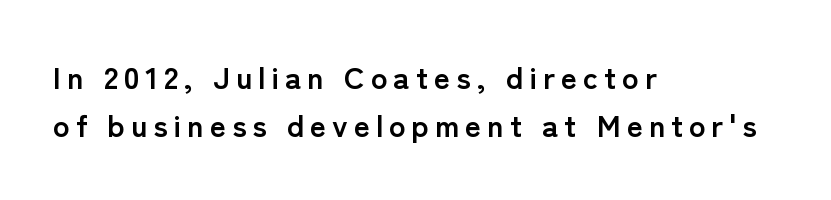
The image shows 31 px semibold sans-serif type, upright; set left-aligned, normal line spacing (1.55x), not underlined; low stroke contrast and a medium x-height.
